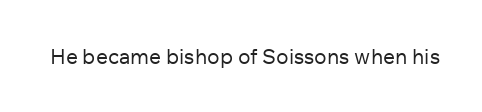
Q: Is the text bold? A: No.
Q: Is the text italic (slanted)? A: No, it is upright.
Q: Is the text underlined? A: No.
Q: Is the spacing between letters normal or unusually wide? A: Normal.
